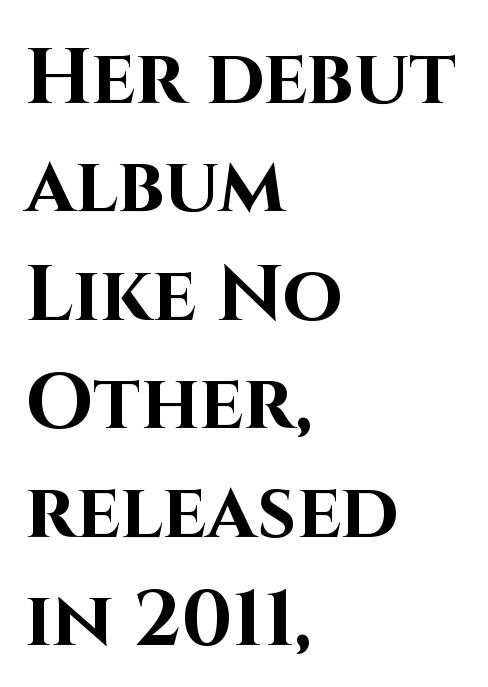
Q: Is the text bold? A: Yes.
Q: Is the text italic (slanted)? A: No, it is upright.
Q: Is the typeface a serif or a sans-serif typeface? A: Sans-serif.
Q: Is the text underlined? A: No.
Q: How is the paragraph aligned? A: Left-aligned.
Q: Is the spacing between letters normal or unusually wide? A: Normal.
Q: Is the spacing between lines tight, normal or loose? A: Normal.
Q: Width (condensed, normal, or wide)? A: Normal.
Q: Stroke contrast? A: High.
Q: x-height? A: Large.
Q: Monospaced? A: No.
